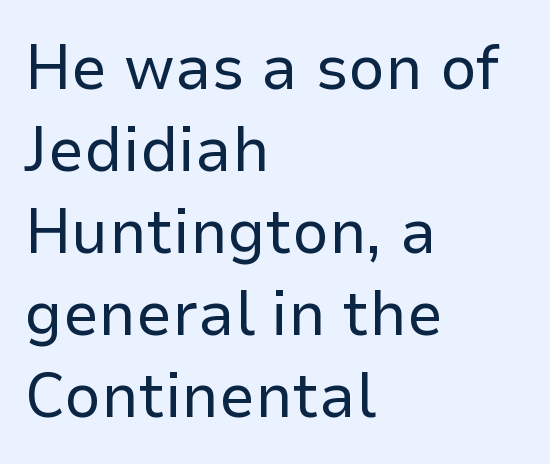
Type without underlining. Ink coverage per letter is moderate at most. Unlike a traditional serif, this face leaves its strokes unadorned. This sample uses plain, unmodified letter spacing. Do the letters lean? They stand straight. Is this a fixed-width face? No — the glyphs have proportional, varying widths.
